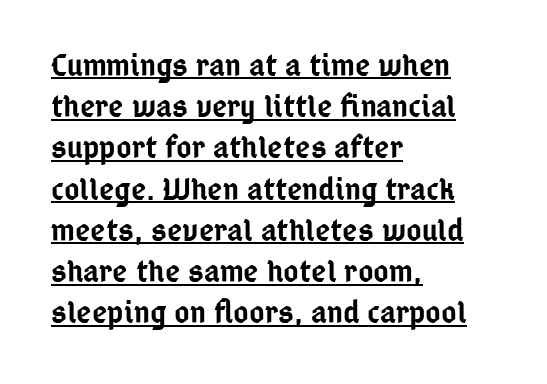
The sample's only ornament is a line tracing under the words. Letter spacing: default. Varying glyph widths throughout — classic text-font behaviour. Do the letters lean? They stand straight.
